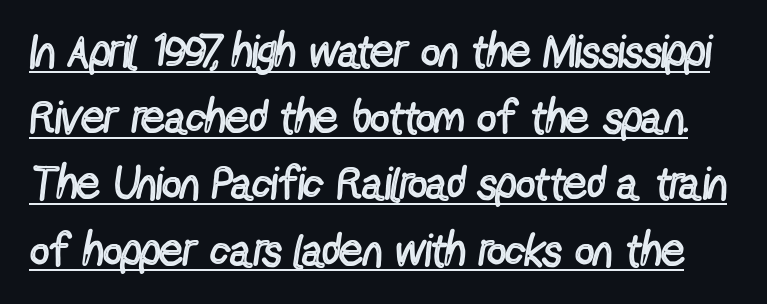
The image shows 46 px regular-weight, condensed sans-serif type; set normal line spacing (1.44x), normal letter spacing, underlined; a medium x-height.
